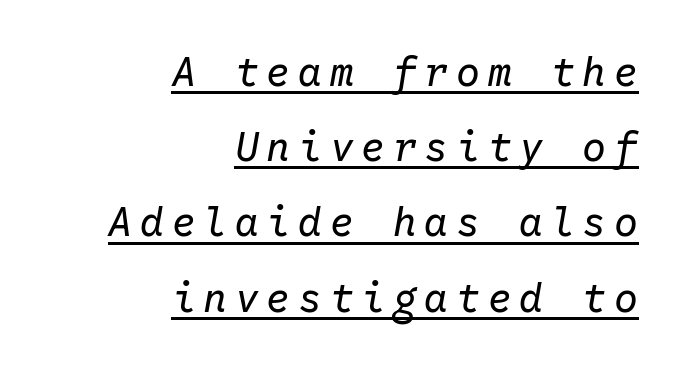
Q: Is the text bold? A: No.
Q: Is the text italic (slanted)? A: Yes, it leans right by about 10 degrees.
Q: Is the text underlined? A: Yes.
Q: How is the paragraph aligned? A: Right-aligned.
Q: Width (condensed, normal, or wide)? A: Normal.
Q: Stroke contrast? A: Low.
Q: x-height? A: Medium.
Q: Monospaced? A: Yes.
